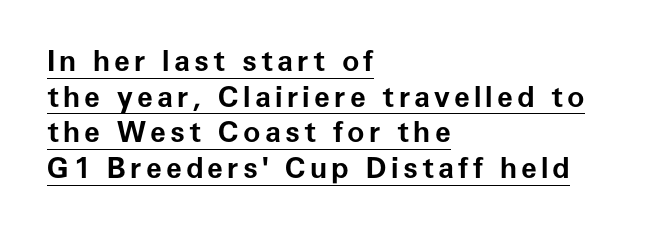
{"serif": "no", "italic": "no", "bold": "yes", "weight": "bold", "width": "normal", "stroke_contrast": "low", "x_height": "medium", "monospaced": "no", "underline": "yes", "align": "left", "line_spacing_ratio": 1.23, "glyph_px": 29}
